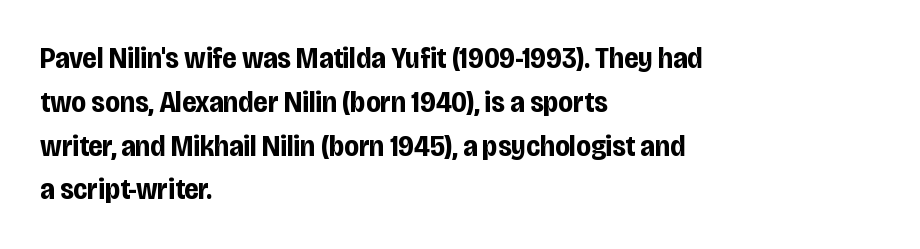
A clean baseline with only descenders dipping below it. The lettering stays uniformly vertical, giving the passage a roman look. Typographic density is high because the face is bold. Does the leading feel generous? No, just average.
